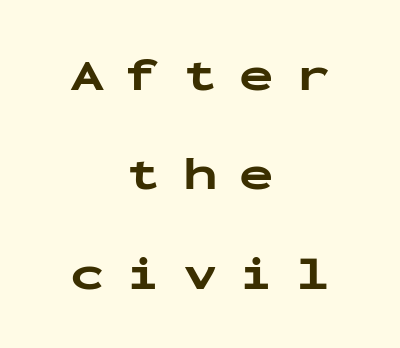
{"serif": "no", "italic": "no", "bold": "yes", "weight": "bold", "width": "wide", "stroke_contrast": "low", "x_height": "medium", "monospaced": "yes", "underline": "no", "align": "center", "line_spacing": "loose", "line_spacing_ratio": 2.16, "letter_spacing": "wide", "letter_spacing_em": 0.48, "glyph_px": 46}
